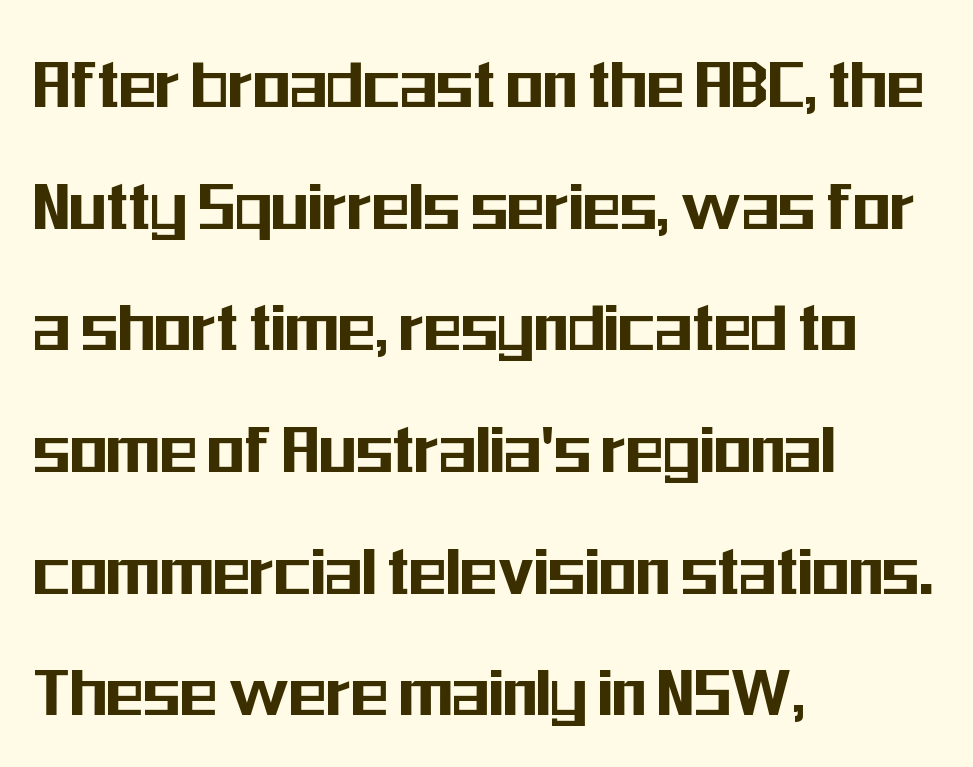
{"serif": "no", "italic": "no", "width": "condensed", "stroke_contrast": "medium", "x_height": "medium", "monospaced": "no", "underline": "no", "align": "left", "line_spacing": "normal", "line_spacing_ratio": 1.58, "letter_spacing": "normal", "letter_spacing_em": 0.0, "glyph_px": 77}
